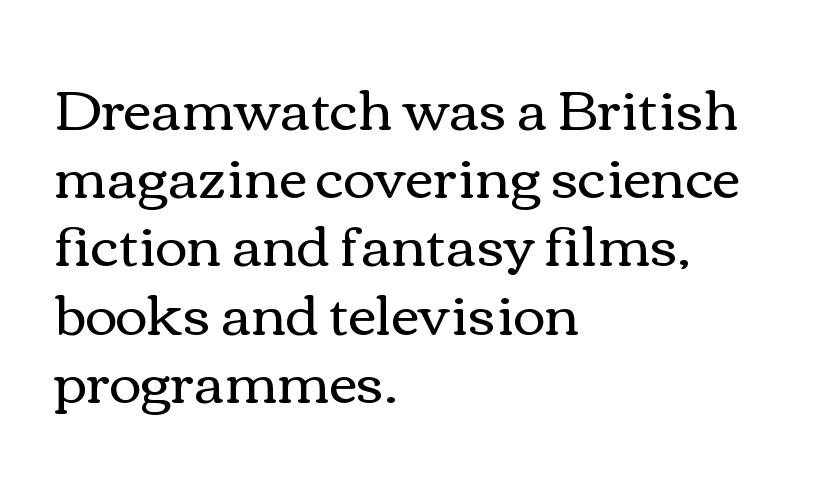
Q: Is the text bold? A: No.
Q: Is the text italic (slanted)? A: No, it is upright.
Q: Is the text underlined? A: No.
Q: How is the paragraph aligned? A: Left-aligned.
Q: Is the spacing between letters normal or unusually wide? A: Normal.
Q: Width (condensed, normal, or wide)? A: Wide.
Q: Stroke contrast? A: Medium.
Q: x-height? A: Medium.
Q: Monospaced? A: No.
